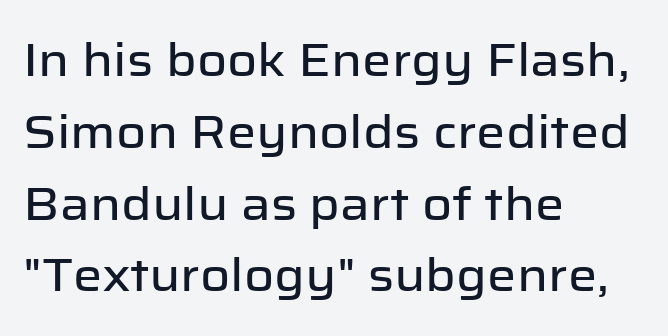
{"serif": "no", "italic": "no", "width": "normal", "stroke_contrast": "low", "x_height": "medium", "monospaced": "no", "underline": "no", "align": "left", "line_spacing": "normal", "line_spacing_ratio": 1.56, "letter_spacing": "normal", "letter_spacing_em": 0.0, "glyph_px": 46}
